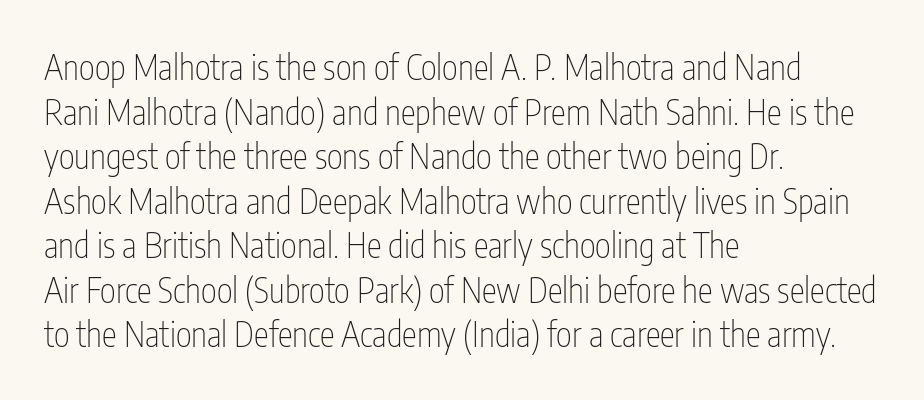
Q: Is the text bold? A: No.
Q: Is the text italic (slanted)? A: No, it is upright.
Q: Is the typeface a serif or a sans-serif typeface? A: Sans-serif.
Q: Is the text underlined? A: No.
Q: How is the paragraph aligned? A: Left-aligned.
Q: Is the spacing between letters normal or unusually wide? A: Normal.
Q: Is the spacing between lines tight, normal or loose? A: Normal.
Q: Width (condensed, normal, or wide)? A: Condensed.
Q: Stroke contrast? A: Low.
Q: x-height? A: Medium.
Q: Monospaced? A: No.
